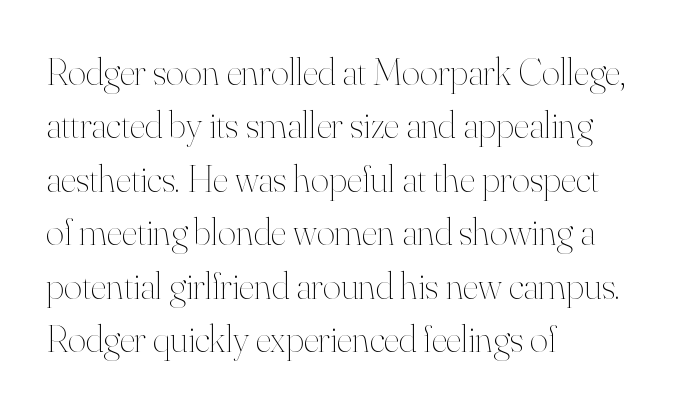
The image shows 39 px thin type, upright; set left-aligned, normal line spacing (1.37x), normal letter spacing, not underlined; high stroke contrast and a small x-height.
